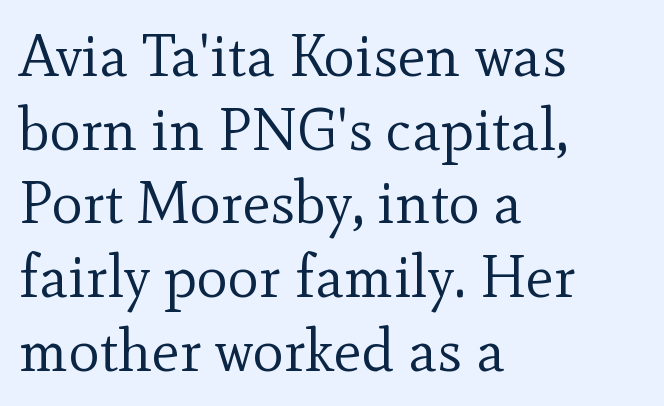
Where is the straight margin? On the left. Little horizontal feet cap the strokes, marking this as serif type. Line spacing here is normal. In terms of posture, this sample is upright. This rendering features lettering with no underline. A typesetter would call this proportional, since set widths differ per character.
